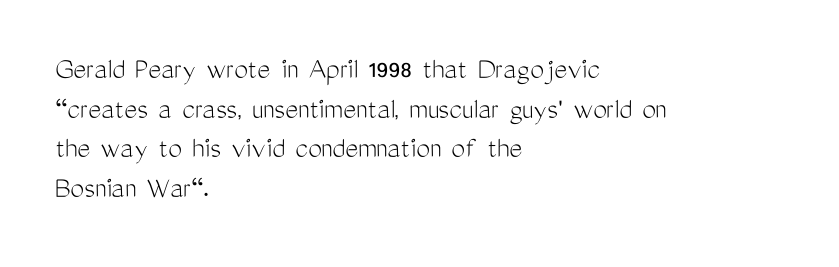
The image shows 31 px light, condensed sans-serif type, upright; set left-aligned, normal line spacing (1.28x), normal letter spacing, not underlined; medium stroke contrast and a medium x-height.
